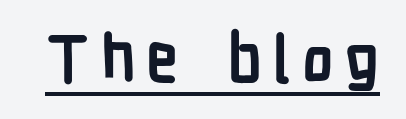
{"serif": "no", "italic": "no", "bold": "yes", "weight": "semibold", "width": "condensed", "stroke_contrast": "low", "x_height": "medium", "monospaced": "no", "underline": "yes", "glyph_px": 65}
